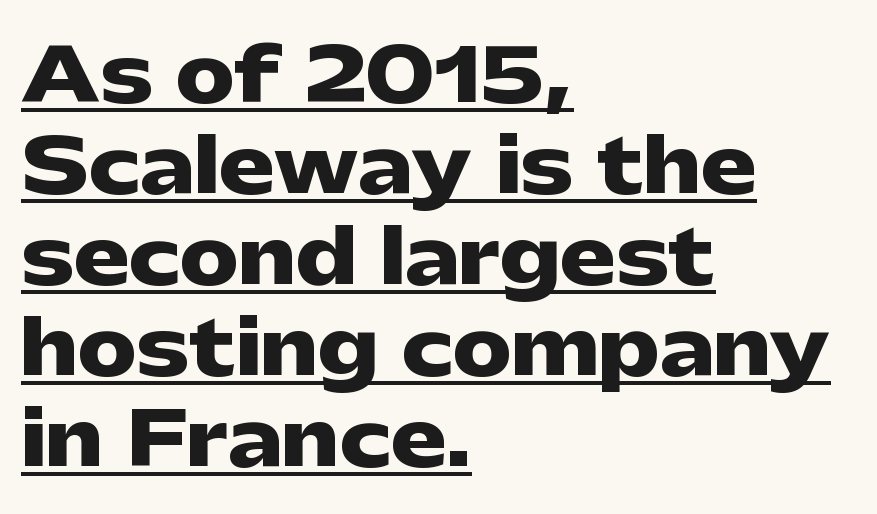
The image shows 74 px heavy, wide sans-serif type, upright; set left-aligned, line spacing 1.23x, normal letter spacing, underlined; low stroke contrast and a medium x-height.
